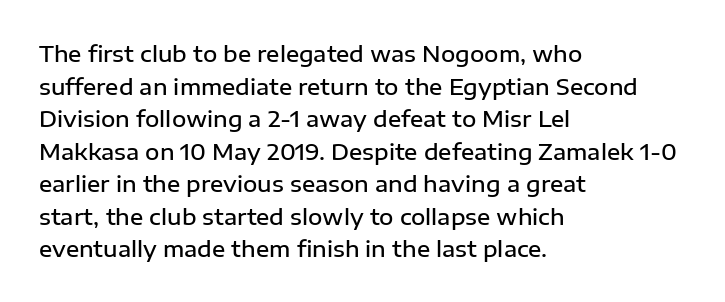
Short and long lines alike share a common starting point at left. Quick note: not italic, upright. In terms of leading, this rendering sits right in the middle. The gap between lines stays unmarked.
